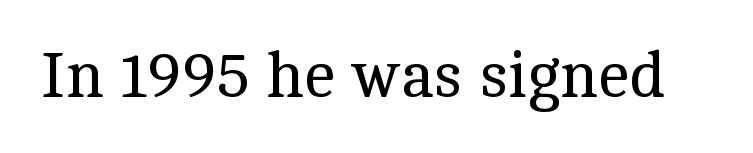
{"serif": "yes", "italic": "no", "bold": "no", "weight": "regular", "width": "normal", "x_height": "medium", "monospaced": "no", "underline": "no", "letter_spacing": "normal", "letter_spacing_em": 0.0, "glyph_px": 64}
